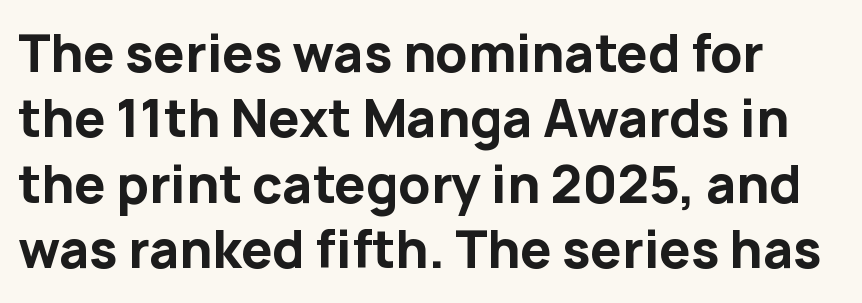
Q: Is the text bold? A: Yes.
Q: Is the text italic (slanted)? A: No, it is upright.
Q: Is the typeface a serif or a sans-serif typeface? A: Sans-serif.
Q: Is the text underlined? A: No.
Q: Is the spacing between letters normal or unusually wide? A: Normal.
Q: Is the spacing between lines tight, normal or loose? A: Normal.
Q: Width (condensed, normal, or wide)? A: Normal.
Q: Stroke contrast? A: Low.
Q: x-height? A: Medium.
Q: Monospaced? A: No.
